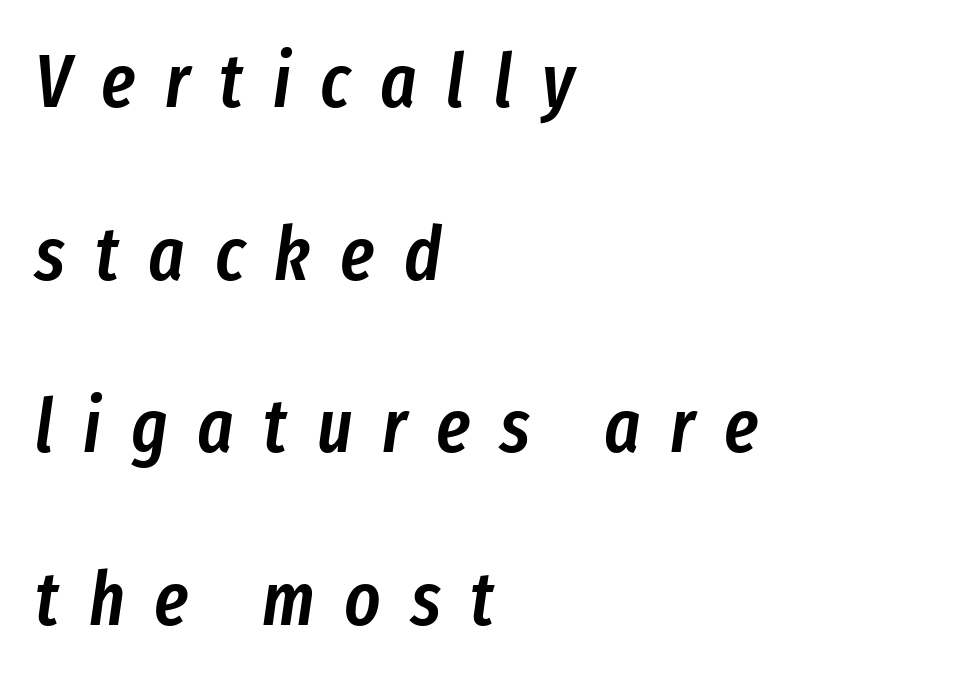
The image shows 76 px semibold, condensed type, italic (leaning right); set left-aligned, loose line spacing (2.27x), unusually wide letter spacing (+0.39 em), not underlined; low stroke contrast and a medium x-height.
